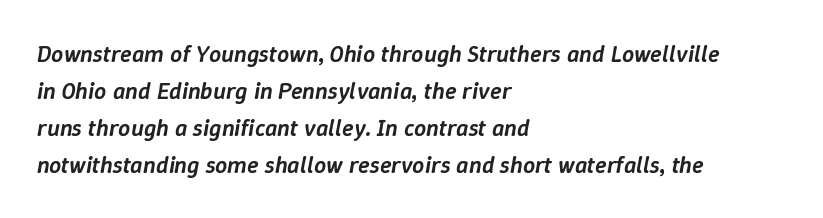
{"italic": "yes", "lean": "right", "slant_degrees": 9, "bold": "semi", "underline": "no", "align": "left", "line_spacing": "normal", "line_spacing_ratio": 1.54, "letter_spacing": "normal", "letter_spacing_em": 0.0, "glyph_px": 24}
